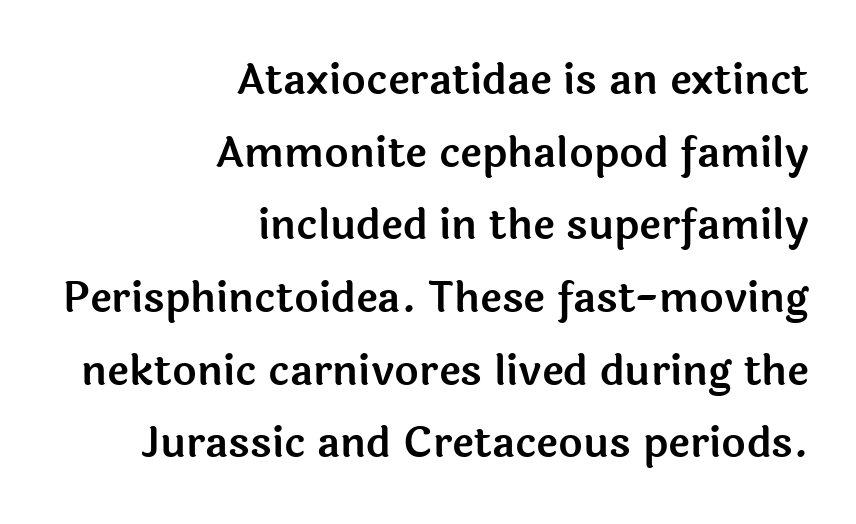
{"serif": "no", "italic": "no", "width": "normal", "x_height": "medium", "monospaced": "no", "underline": "no", "align": "right", "line_spacing_ratio": 1.73, "letter_spacing": "normal", "letter_spacing_em": 0.0, "glyph_px": 42}
